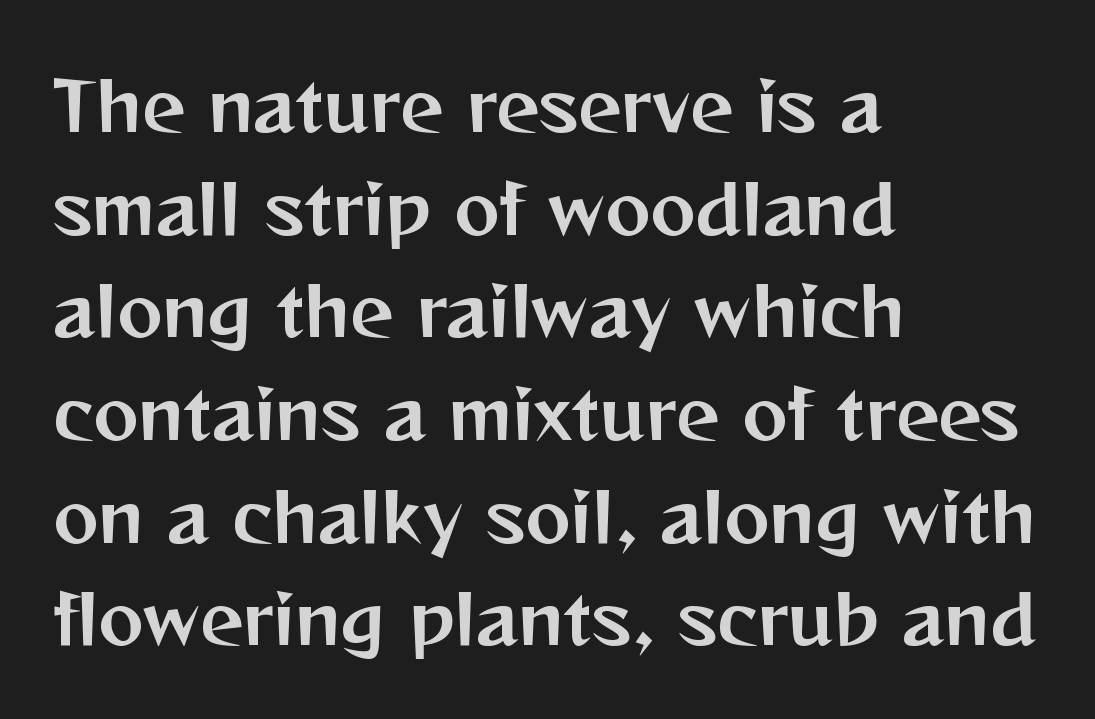
Q: Is the text italic (slanted)? A: No, it is upright.
Q: Is the typeface a serif or a sans-serif typeface? A: Sans-serif.
Q: Is the text underlined? A: No.
Q: How is the paragraph aligned? A: Left-aligned.
Q: Is the spacing between letters normal or unusually wide? A: Normal.
Q: Is the spacing between lines tight, normal or loose? A: Normal.
Q: Width (condensed, normal, or wide)? A: Normal.
Q: Stroke contrast? A: Medium.
Q: x-height? A: Medium.
Q: Monospaced? A: No.
